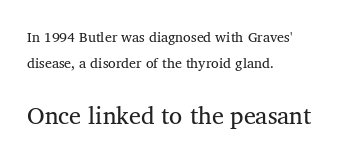
{"bold": "no", "underline": "no", "align": "left", "line_spacing_ratio": 1.86, "letter_spacing": "normal", "letter_spacing_em": 0.0, "larger_block": "second", "size_ratio": 1.71, "glyph_px": 24}
